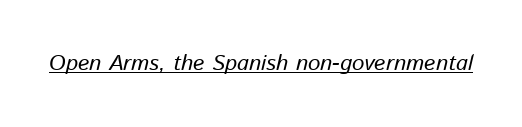
Q: Is the text italic (slanted)? A: Yes, it leans right by about 13 degrees.
Q: Is the text underlined? A: Yes.
Q: Is the spacing between letters normal or unusually wide? A: Normal.
